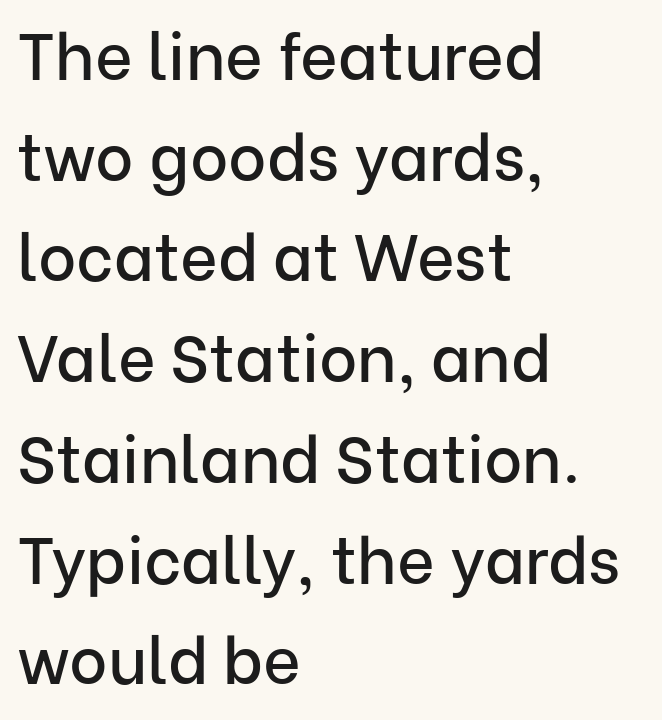
Q: Is the text italic (slanted)? A: No, it is upright.
Q: Is the typeface a serif or a sans-serif typeface? A: Sans-serif.
Q: Is the text underlined? A: No.
Q: How is the paragraph aligned? A: Left-aligned.
Q: Is the spacing between letters normal or unusually wide? A: Normal.
Q: Is the spacing between lines tight, normal or loose? A: Normal.
Q: Width (condensed, normal, or wide)? A: Normal.
Q: Stroke contrast? A: Low.
Q: x-height? A: Medium.
Q: Monospaced? A: No.
